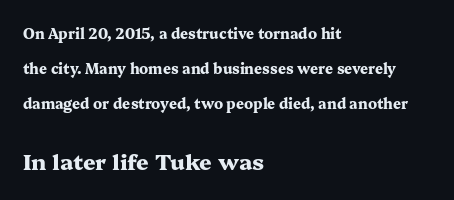
Q: Is the text bold? A: Yes.
Q: Is the text italic (slanted)? A: No, it is upright.
Q: Is the text underlined? A: No.
Q: How is the paragraph aligned? A: Left-aligned.
Q: Is the spacing between letters normal or unusually wide? A: Normal.
Q: Is the spacing between lines tight, normal or loose? A: Loose.
Q: Which block of text is set in a larger size, the first (top) or the second (bottom)? A: The second (bottom) one.
